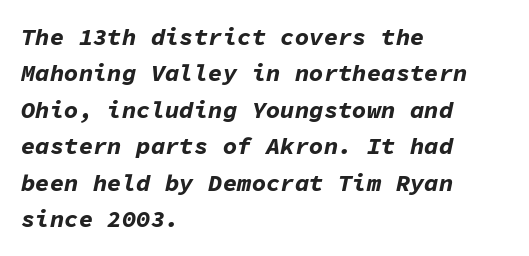
The image shows 24 px bold type, italic (leaning right); set left-aligned, normal line spacing (1.52x), normal letter spacing, not underlined.
